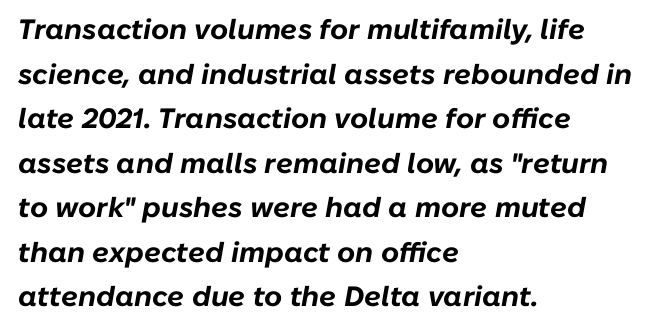
The image shows 28 px bold type, italic (leaning right); set left-aligned, normal line spacing (1.59x), normal letter spacing, not underlined; low stroke contrast and a medium x-height.
